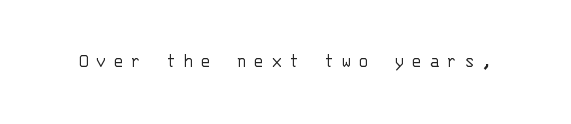
Q: Is the text bold? A: No.
Q: Is the text italic (slanted)? A: No, it is upright.
Q: Is the text underlined? A: No.
Q: Is the spacing between letters normal or unusually wide? A: Unusually wide.
